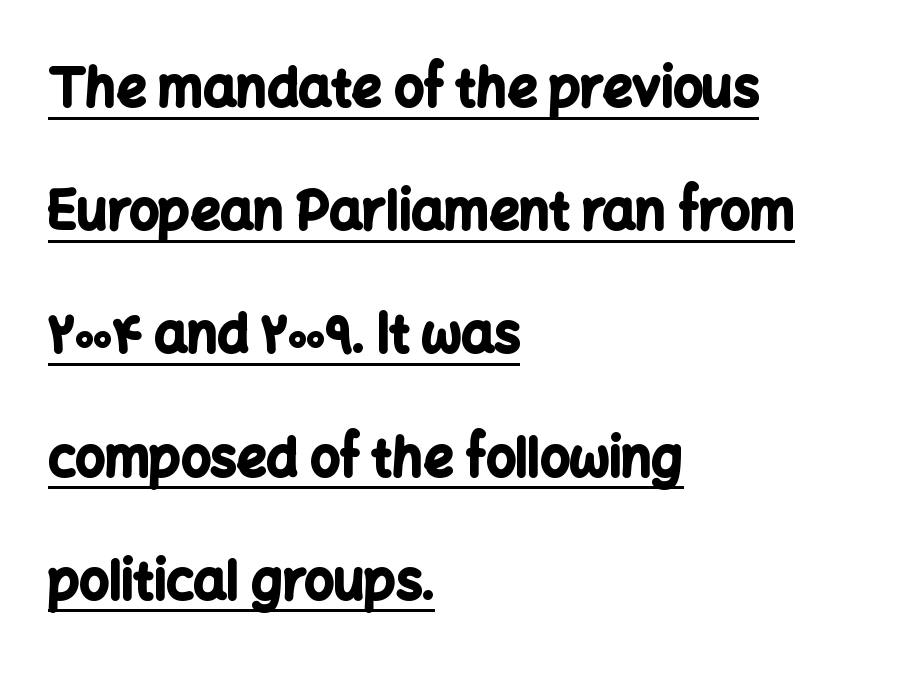
{"serif": "no", "italic": "no", "bold": "yes", "weight": "bold", "width": "normal", "stroke_contrast": "low", "x_height": "medium", "monospaced": "no", "underline": "yes", "align": "left", "line_spacing": "loose", "line_spacing_ratio": 2.37, "letter_spacing": "normal", "letter_spacing_em": 0.0, "glyph_px": 52}
